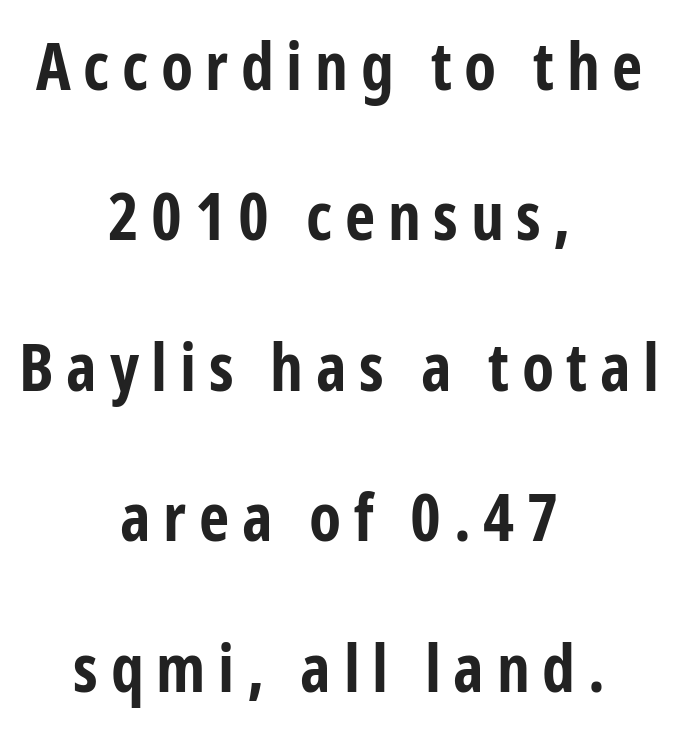
{"serif": "no", "italic": "no", "bold": "yes", "weight": "bold", "width": "condensed", "stroke_contrast": "low", "x_height": "medium", "monospaced": "no", "underline": "no", "align": "center", "line_spacing": "loose", "line_spacing_ratio": 2.28, "glyph_px": 66}
